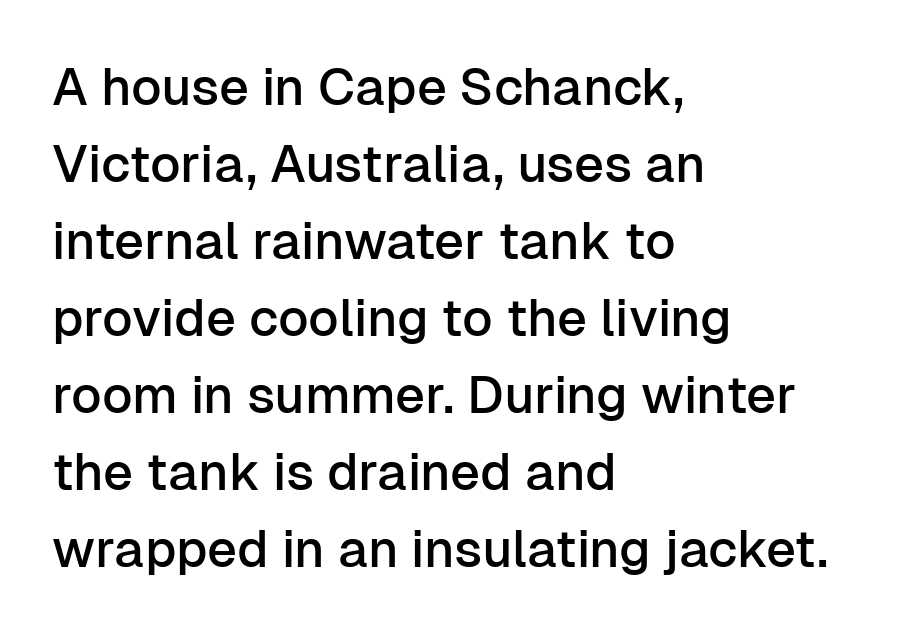
The image shows 52 px sans-serif type, upright; set left-aligned, normal line spacing (1.48x), normal letter spacing, not underlined; low stroke contrast and a medium x-height.
